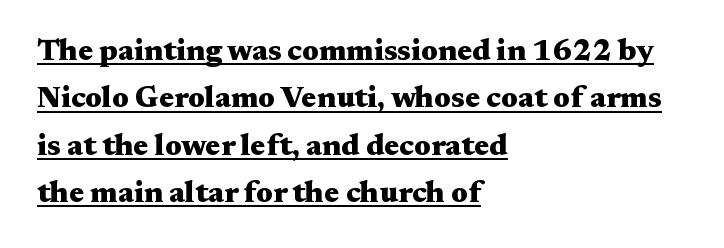
The image shows 30 px heavy, wide serif type, upright; set left-aligned, normal line spacing (1.58x), normal letter spacing, underlined; medium stroke contrast and a medium x-height.
